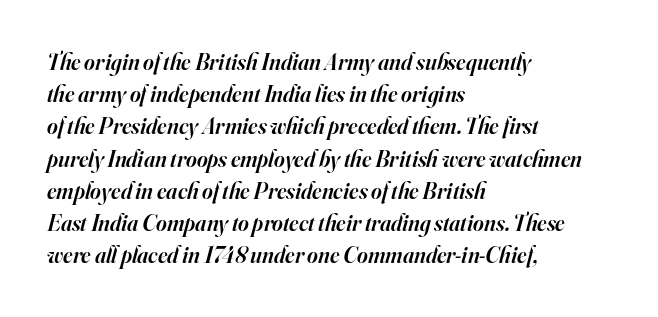
Q: Is the text bold? A: Semi-bold.
Q: Is the text italic (slanted)? A: Yes, it leans right by about 16 degrees.
Q: Is the text underlined? A: No.
Q: How is the paragraph aligned? A: Left-aligned.
Q: Is the spacing between letters normal or unusually wide? A: Normal.
Q: Is the spacing between lines tight, normal or loose? A: Normal.
